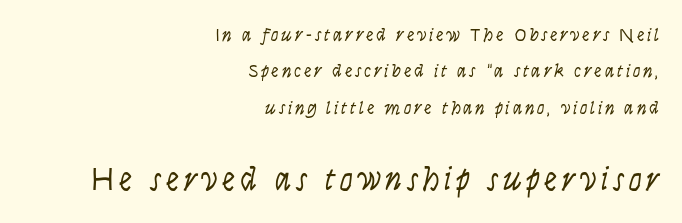
Q: Is the text bold? A: No.
Q: Is the text italic (slanted)? A: Yes, it leans right by about 9 degrees.
Q: Is the text underlined? A: No.
Q: How is the paragraph aligned? A: Right-aligned.
Q: Is the spacing between lines tight, normal or loose? A: Loose.
Q: Which block of text is set in a larger size, the first (top) or the second (bottom)? A: The second (bottom) one.
Q: Width (condensed, normal, or wide)? A: Condensed.
Q: Stroke contrast? A: Low.
Q: x-height? A: Large.
Q: Monospaced? A: No.
